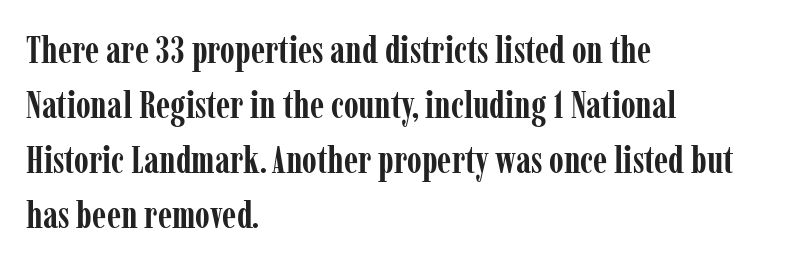
Classification — serif. Style check: upright. Line starts are locked; line ends wander. Glance below the letters and you will spot only blank space.
